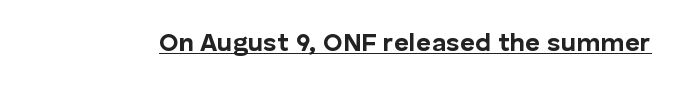
The image shows 26 px bold type, upright; set normal letter spacing, underlined.
